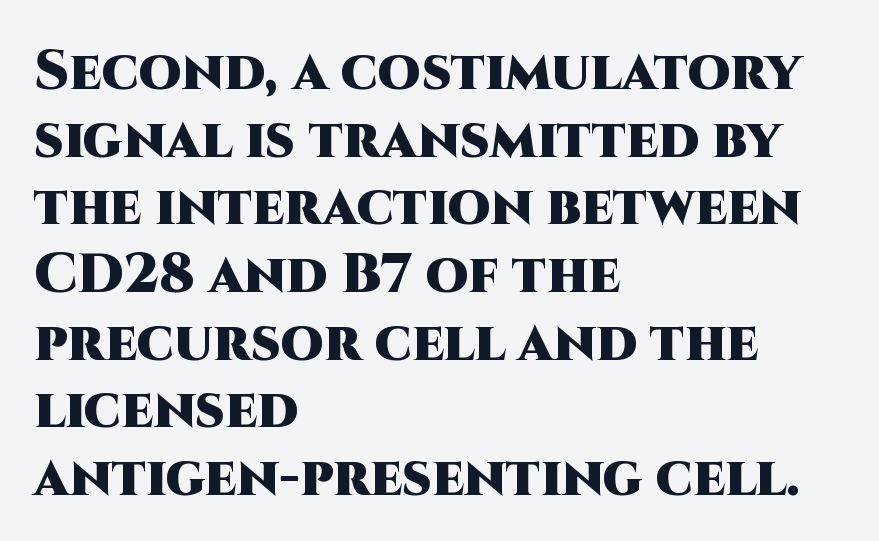
The image shows 55 px heavy sans-serif type, upright; set left-aligned, line spacing 1.23x, normal letter spacing, not underlined; high stroke contrast and a large x-height.
